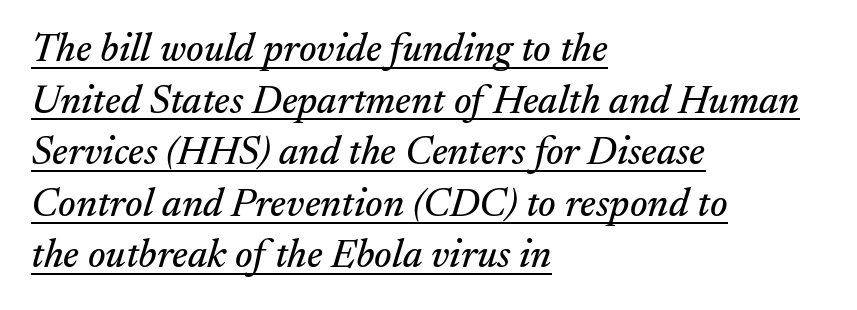
The image shows 40 px serif type, italic (leaning right); set left-aligned, normal line spacing (1.29x), normal letter spacing, underlined; medium stroke contrast and a small x-height.
